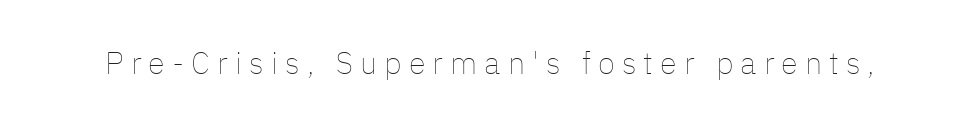
The image shows 31 px thin type, upright; set unusually wide letter spacing (+0.23 em), not underlined; low stroke contrast and a medium x-height.
